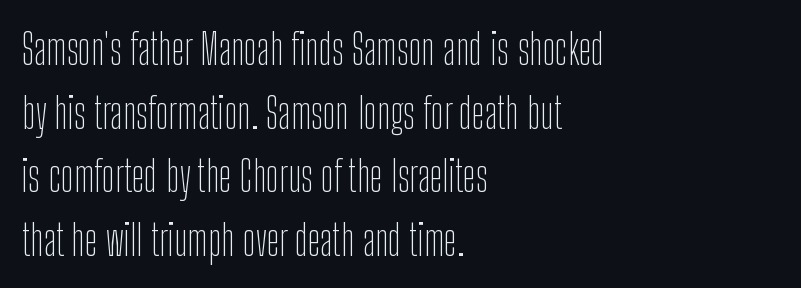
The image shows 43 px thin, condensed sans-serif type, upright; set left-aligned, normal line spacing (1.48x), normal letter spacing, not underlined; low stroke contrast and a medium x-height.
